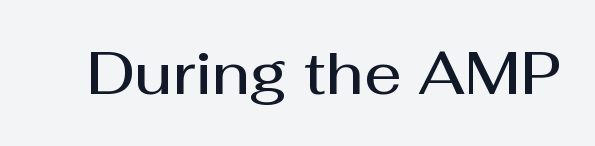
Q: Is the text bold? A: Semi-bold.
Q: Is the text italic (slanted)? A: No, it is upright.
Q: Is the typeface a serif or a sans-serif typeface? A: Sans-serif.
Q: Is the text underlined? A: No.
Q: Is the spacing between letters normal or unusually wide? A: Normal.
Q: Width (condensed, normal, or wide)? A: Normal.
Q: Stroke contrast? A: Medium.
Q: x-height? A: Medium.
Q: Monospaced? A: No.
